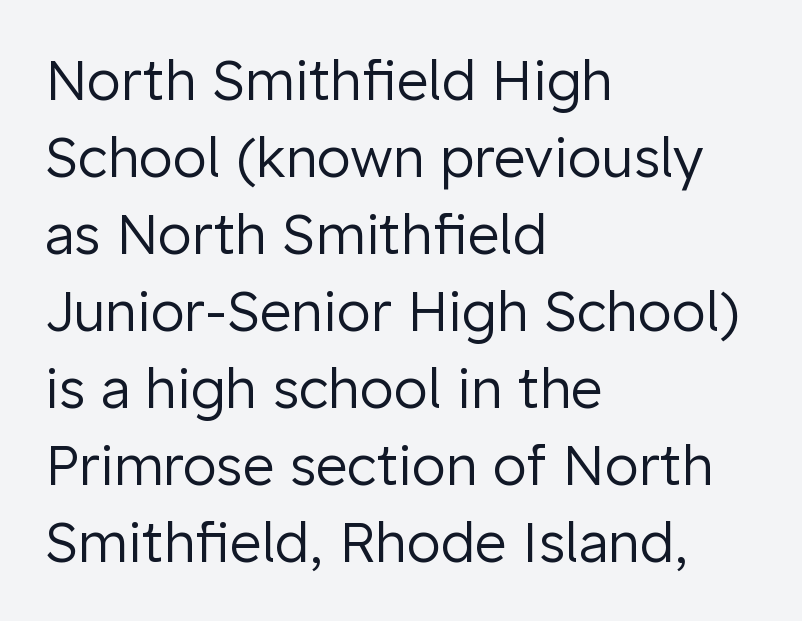
The image shows 55 px regular-weight sans-serif type, upright; set left-aligned, normal line spacing (1.4x), normal letter spacing, not underlined; low stroke contrast and a medium x-height.
